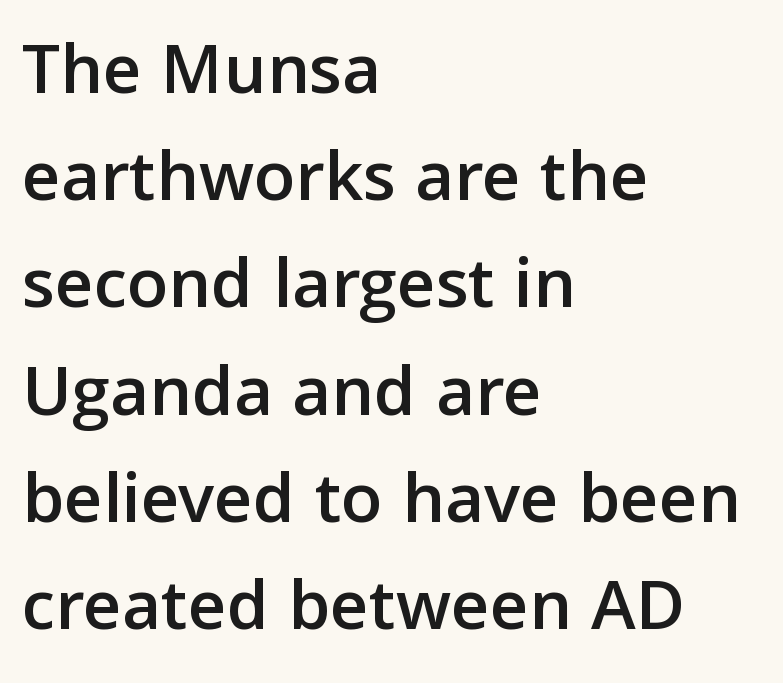
Q: Is the text italic (slanted)? A: No, it is upright.
Q: Is the typeface a serif or a sans-serif typeface? A: Sans-serif.
Q: Is the text underlined? A: No.
Q: How is the paragraph aligned? A: Left-aligned.
Q: Is the spacing between letters normal or unusually wide? A: Normal.
Q: Is the spacing between lines tight, normal or loose? A: Normal.
Q: Width (condensed, normal, or wide)? A: Normal.
Q: Stroke contrast? A: Low.
Q: x-height? A: Medium.
Q: Monospaced? A: No.
